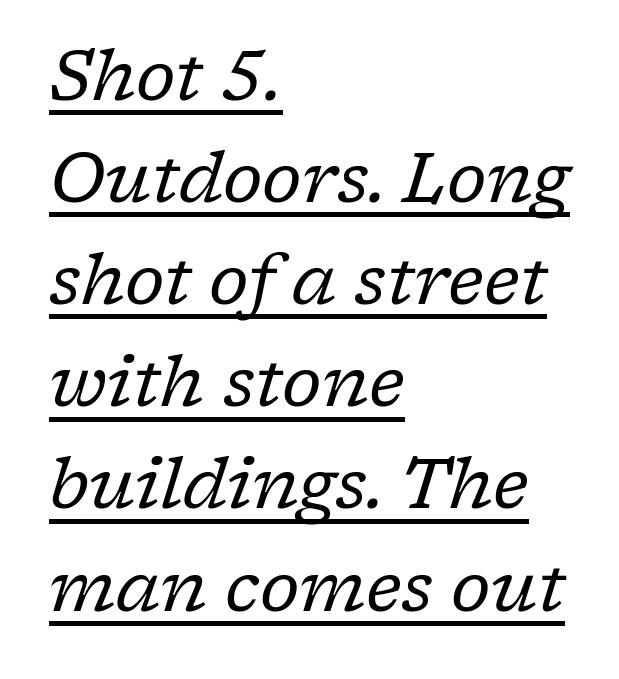
The face used here is proportionally spaced, like ordinary book or web type. The text carries the slant typical of an italic or oblique font. The rendering uses a moderate line-height, typical for paragraphs. The letters sit at their default tracking, neither squeezed nor spread. Is the block centered? No — it sits flush against the left margin.
